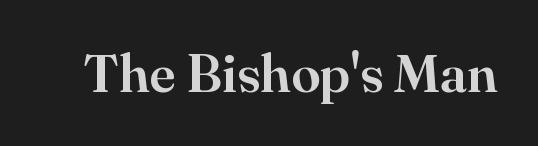
The face used here is rendered with its standard letterfit. You could not count columns in this text — the font is proportionally spaced. The glyphs are unaccompanied by any horizontal stroke below them. What kind of face is this? One with serifs. A typesetter would mark this as roman, not italic.
